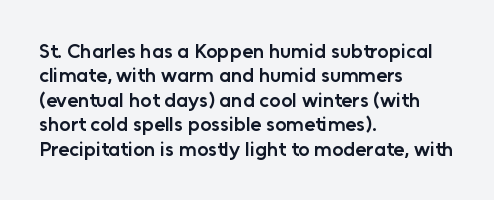
Q: Is the text bold? A: Semi-bold.
Q: Is the text italic (slanted)? A: No, it is upright.
Q: Is the text underlined? A: No.
Q: How is the paragraph aligned? A: Left-aligned.
Q: Is the spacing between letters normal or unusually wide? A: Normal.
